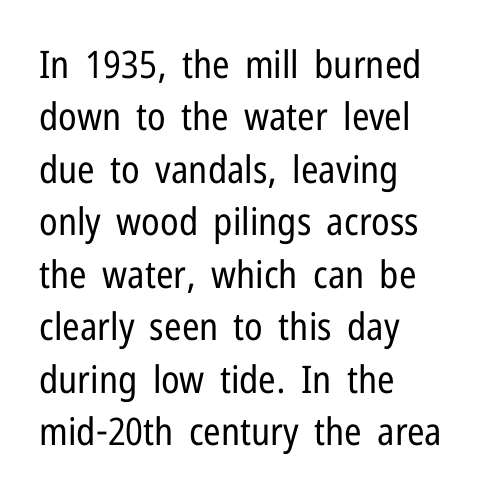
Honestly, the letter spacing is just normal — you wouldn't notice it. The foot of each line stays bare and open. This is the regular roman posture of the typeface. Reading down the block, your eye returns to a fixed left position each line. No feet cap the strokes, marking this as sans-serif type. The strokes carry an ordinary text weight at most.
